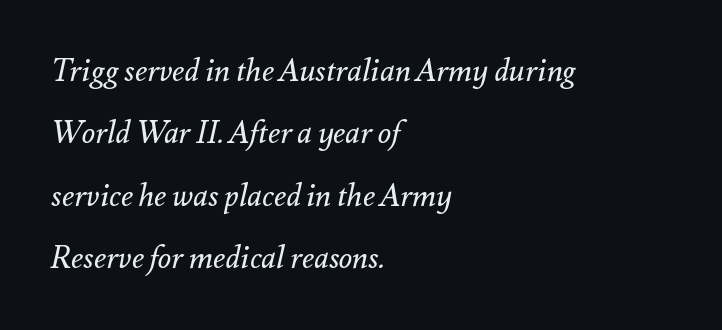
{"italic": "yes", "lean": "right", "slant_degrees": 12, "bold": "no", "weight": "regular", "width": "normal", "stroke_contrast": "medium", "x_height": "small", "monospaced": "no", "underline": "no", "align": "left", "line_spacing": "loose", "line_spacing_ratio": 2.01, "letter_spacing": "normal", "letter_spacing_em": 0.0, "glyph_px": 31}
